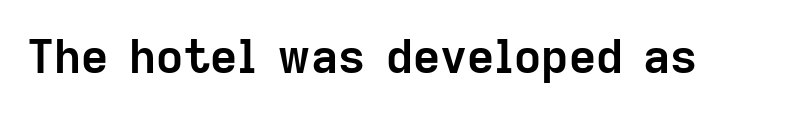
Q: Is the text bold? A: Yes.
Q: Is the text italic (slanted)? A: No, it is upright.
Q: Is the typeface a serif or a sans-serif typeface? A: Sans-serif.
Q: Is the text underlined? A: No.
Q: Is the spacing between letters normal or unusually wide? A: Normal.
Q: Width (condensed, normal, or wide)? A: Normal.
Q: Stroke contrast? A: Low.
Q: x-height? A: Medium.
Q: Monospaced? A: No.
